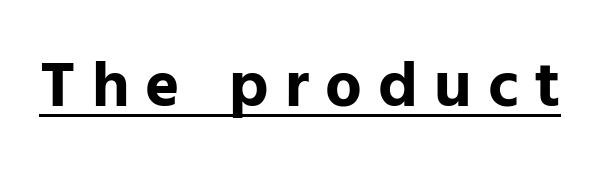
The image shows 65 px bold sans-serif type, upright; set unusually wide letter spacing (+0.25 em), underlined; low stroke contrast and a medium x-height.
